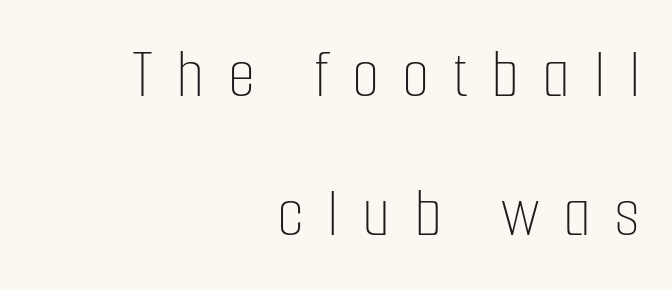
You could fit nearly another row in the gap between these rows. Notice how the stems are strictly vertical — no italics here. Line endings align vertically; line beginnings do not. The face used here is rendered with a markedly widened letterfit.
